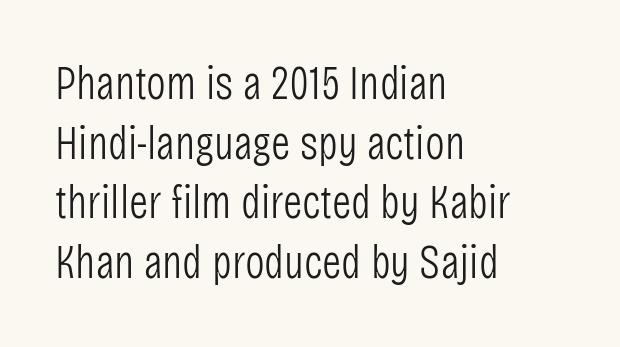
The image shows 47 px light, condensed sans-serif type, upright; set left-aligned, normal line spacing (1.27x), normal letter spacing, not underlined; low stroke contrast and a large x-height.
